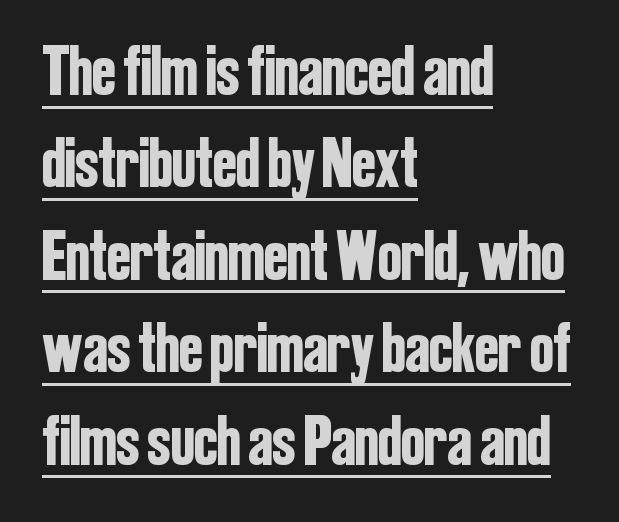
Q: Is the text italic (slanted)? A: No, it is upright.
Q: Is the typeface a serif or a sans-serif typeface? A: Sans-serif.
Q: Is the text underlined? A: Yes.
Q: How is the paragraph aligned? A: Left-aligned.
Q: Is the spacing between letters normal or unusually wide? A: Normal.
Q: Is the spacing between lines tight, normal or loose? A: Normal.
Q: Width (condensed, normal, or wide)? A: Condensed.
Q: Stroke contrast? A: Low.
Q: x-height? A: Medium.
Q: Monospaced? A: No.
